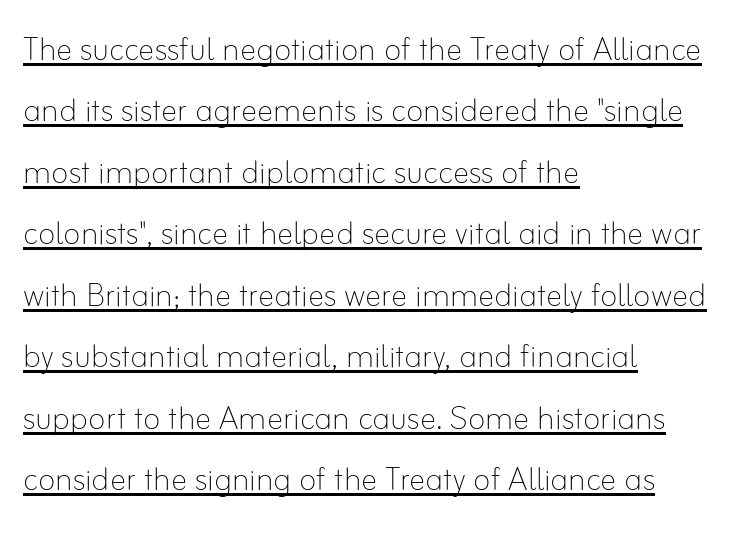
{"italic": "no", "bold": "no", "weight": "thin", "width": "normal", "stroke_contrast": "low", "x_height": "small", "monospaced": "no", "underline": "yes", "align": "left", "line_spacing": "normal", "line_spacing_ratio": 1.5, "letter_spacing": "normal", "letter_spacing_em": 0.0, "glyph_px": 41}
